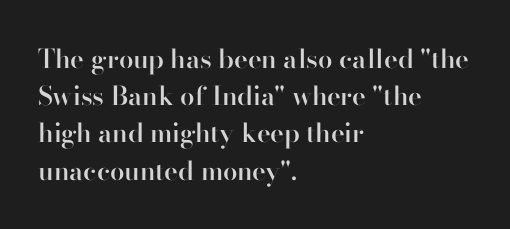
The strokes are fattened partway — semibold, not bold. The rendering uses a moderate line-height, typical for paragraphs. This sample uses plain, unmodified letter spacing. Any mark beneath the type? The region is blank.
